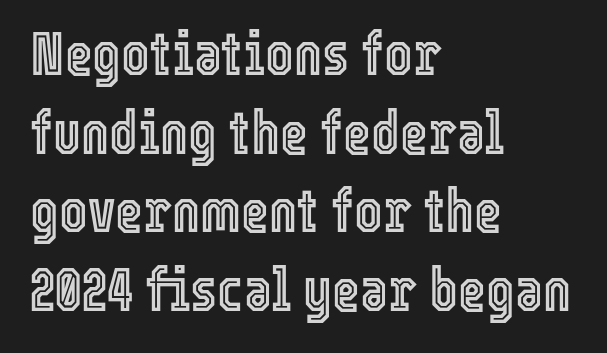
The image shows 60 px condensed type, upright; set left-aligned, normal line spacing (1.31x), normal letter spacing, not underlined; a medium x-height.
